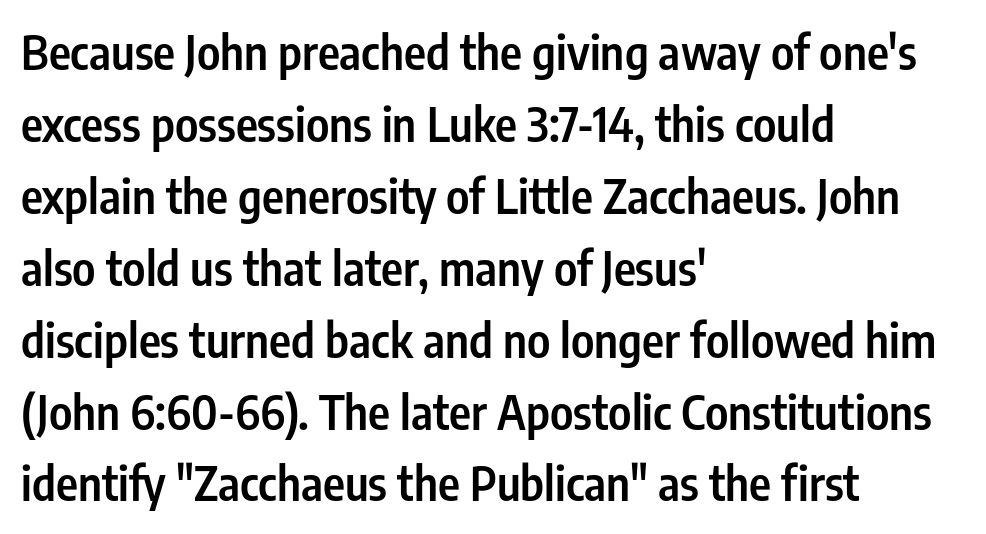
The image shows 47 px semibold, condensed sans-serif type, upright; set left-aligned, normal line spacing (1.53x), normal letter spacing, not underlined; low stroke contrast and a medium x-height.
